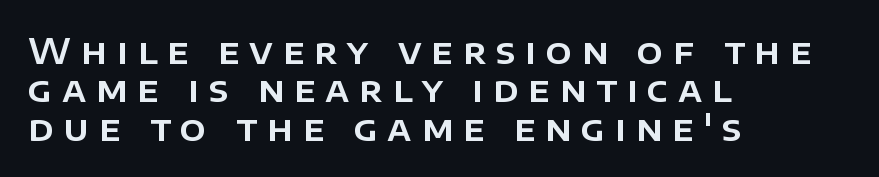
Q: Is the text italic (slanted)? A: No, it is upright.
Q: Is the typeface a serif or a sans-serif typeface? A: Sans-serif.
Q: Is the text underlined? A: No.
Q: How is the paragraph aligned? A: Left-aligned.
Q: Is the spacing between letters normal or unusually wide? A: Unusually wide.
Q: Is the spacing between lines tight, normal or loose? A: Tight.
Q: Width (condensed, normal, or wide)? A: Normal.
Q: Stroke contrast? A: Low.
Q: x-height? A: Large.
Q: Monospaced? A: No.
